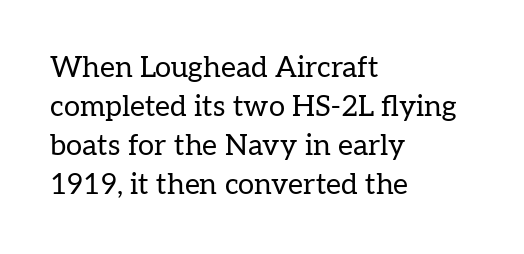
Q: Is the text bold? A: No.
Q: Is the text italic (slanted)? A: No, it is upright.
Q: Is the typeface a serif or a sans-serif typeface? A: Serif.
Q: Is the text underlined? A: No.
Q: How is the paragraph aligned? A: Left-aligned.
Q: Is the spacing between letters normal or unusually wide? A: Normal.
Q: Is the spacing between lines tight, normal or loose? A: Normal.
Q: Width (condensed, normal, or wide)? A: Normal.
Q: Stroke contrast? A: Low.
Q: x-height? A: Medium.
Q: Monospaced? A: No.
